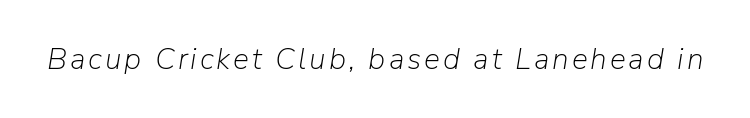
Italic? Definitely — the glyphs are oblique. Unmarked baselines from the first word to the last. The passage shown is typed in a proportional face where columns would drift. No heavy texture on the line: the type isn't bold.
